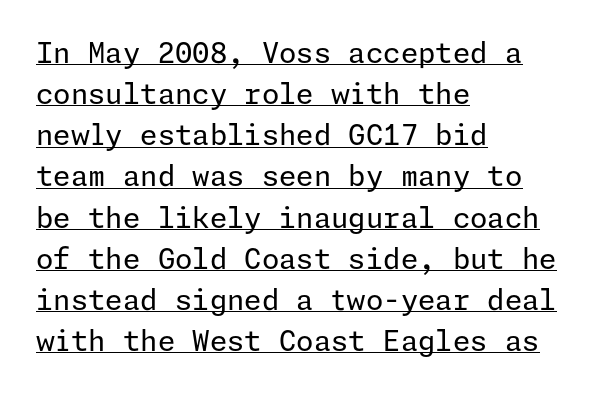
The image shows 28 px regular-weight sans-serif type, upright; set left-aligned, normal line spacing (1.47x), normal letter spacing, underlined; low stroke contrast and a medium x-height.
